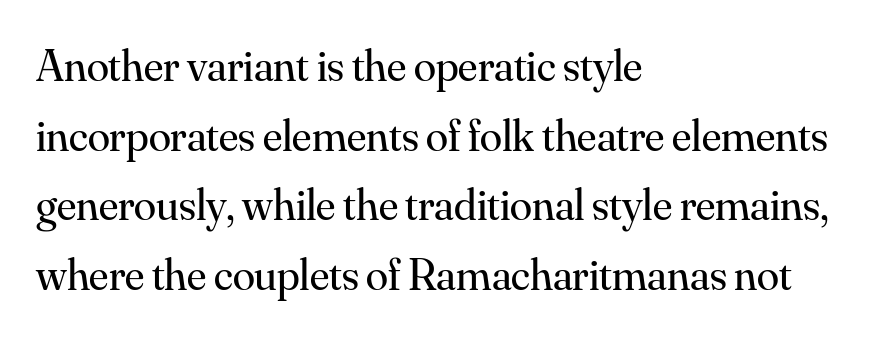
{"serif": "yes", "italic": "no", "bold": "no", "weight": "regular", "width": "normal", "stroke_contrast": "medium", "x_height": "small", "monospaced": "no", "underline": "no", "align": "left", "line_spacing": "normal", "line_spacing_ratio": 1.55, "letter_spacing": "normal", "letter_spacing_em": 0.0, "glyph_px": 45}
